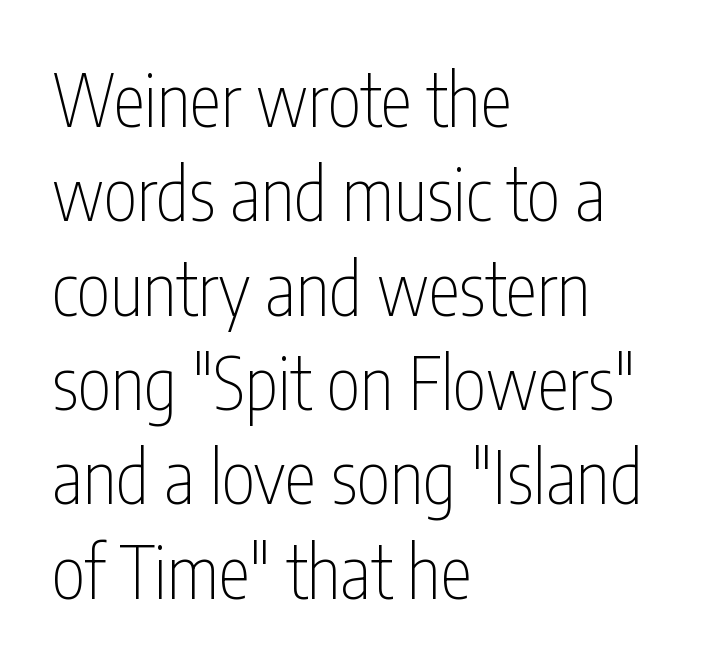
The strokes carry an ordinary text weight at most. The designer went with a sans here, leaving each stem footless. Just letters on the line, the space beneath them empty. The vertical gap from one line to the next is medium.
